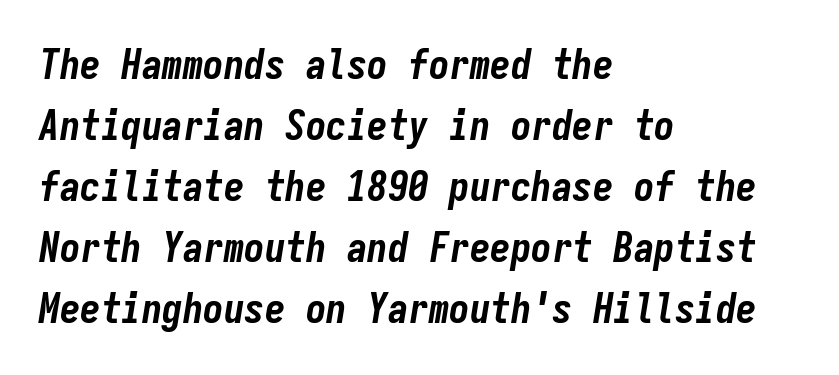
{"italic": "yes", "lean": "right", "slant_degrees": 9, "bold": "yes", "weight": "bold", "width": "condensed", "stroke_contrast": "low", "x_height": "medium", "monospaced": "yes", "underline": "no", "align": "left", "line_spacing": "normal", "line_spacing_ratio": 1.49, "letter_spacing": "normal", "letter_spacing_em": 0.0, "glyph_px": 41}
